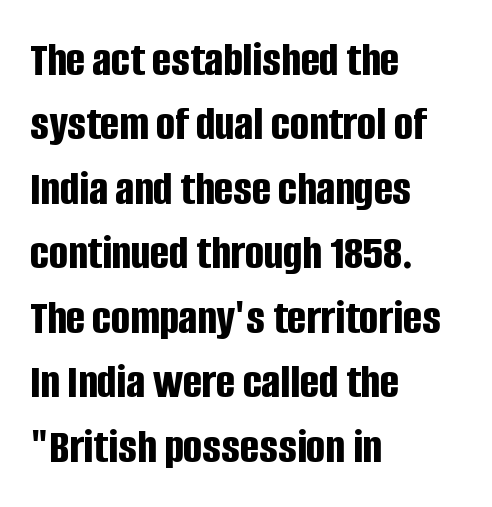
A typesetter would mark this as roman, not italic. Varying glyph widths throughout — classic text-font behaviour. Letters rest on an invisible, unmarked baseline. Honestly, the letter spacing is just normal — you wouldn't notice it. The typesetter chose a ragged-right arrangement here.
